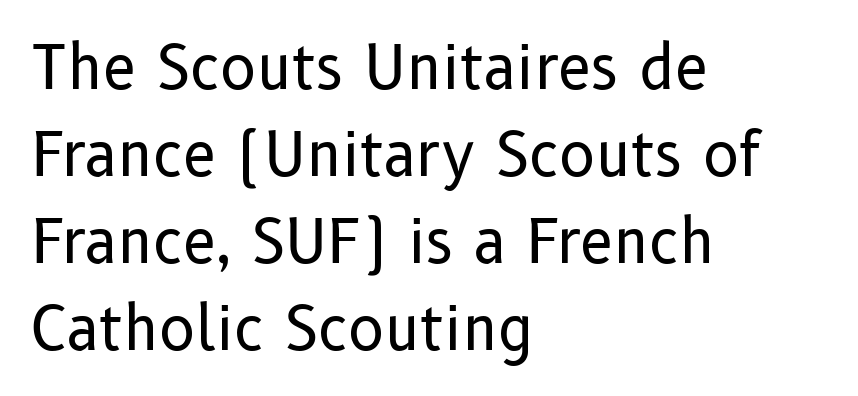
Q: Is the text bold? A: No.
Q: Is the text italic (slanted)? A: No, it is upright.
Q: Is the typeface a serif or a sans-serif typeface? A: Sans-serif.
Q: Is the text underlined? A: No.
Q: How is the paragraph aligned? A: Left-aligned.
Q: Is the spacing between letters normal or unusually wide? A: Normal.
Q: Is the spacing between lines tight, normal or loose? A: Normal.
Q: Width (condensed, normal, or wide)? A: Normal.
Q: Stroke contrast? A: Low.
Q: x-height? A: Medium.
Q: Monospaced? A: No.
